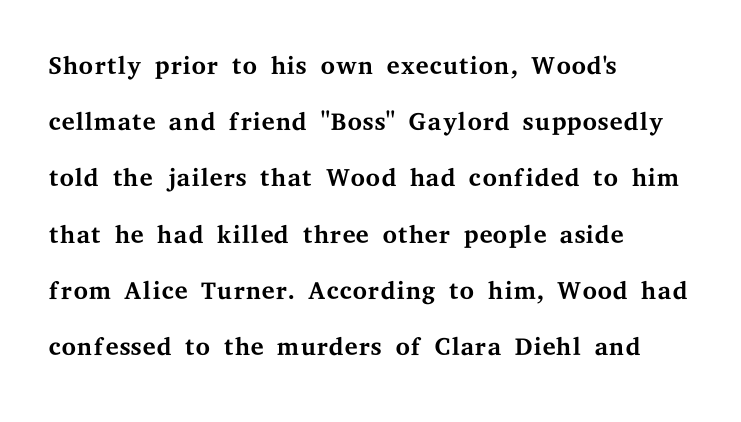
{"serif": "yes", "italic": "no", "bold": "no", "weight": "regular", "width": "wide", "stroke_contrast": "medium", "x_height": "medium", "monospaced": "no", "underline": "no", "align": "left", "line_spacing": "normal", "line_spacing_ratio": 1.52, "letter_spacing": "normal", "letter_spacing_em": 0.0, "glyph_px": 37}
